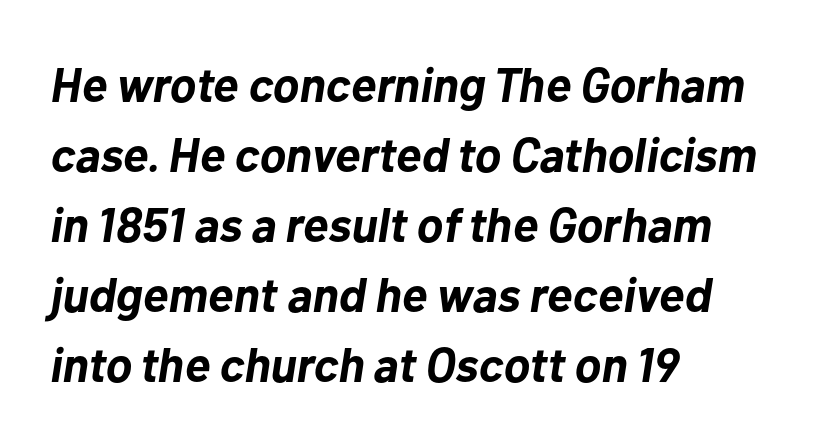
The image shows 48 px bold type, italic (leaning right); set left-aligned, normal line spacing (1.46x), normal letter spacing, not underlined; low stroke contrast and a medium x-height.
